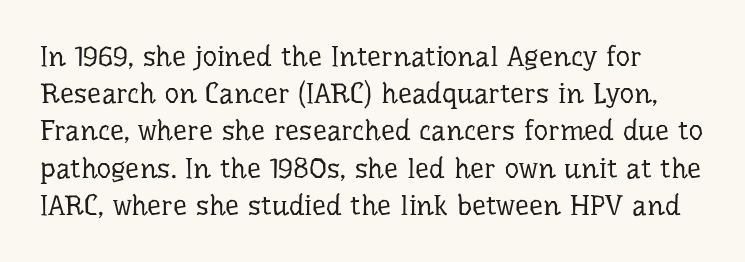
{"serif": "yes", "italic": "no", "bold": "no", "weight": "regular", "width": "normal", "stroke_contrast": "low", "x_height": "medium", "monospaced": "no", "underline": "no", "line_spacing": "normal", "line_spacing_ratio": 1.33, "letter_spacing": "normal", "letter_spacing_em": 0.0, "glyph_px": 28}
